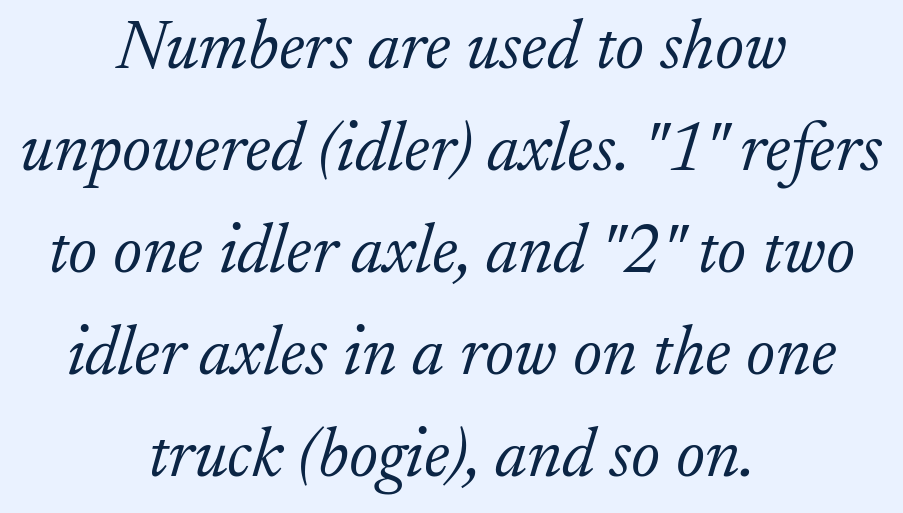
{"serif": "yes", "italic": "yes", "lean": "right", "slant_degrees": 17, "bold": "no", "weight": "light", "width": "normal", "stroke_contrast": "low", "x_height": "small", "monospaced": "no", "underline": "no", "align": "center", "line_spacing": "normal", "line_spacing_ratio": 1.48, "letter_spacing": "normal", "letter_spacing_em": 0.0, "glyph_px": 69}
